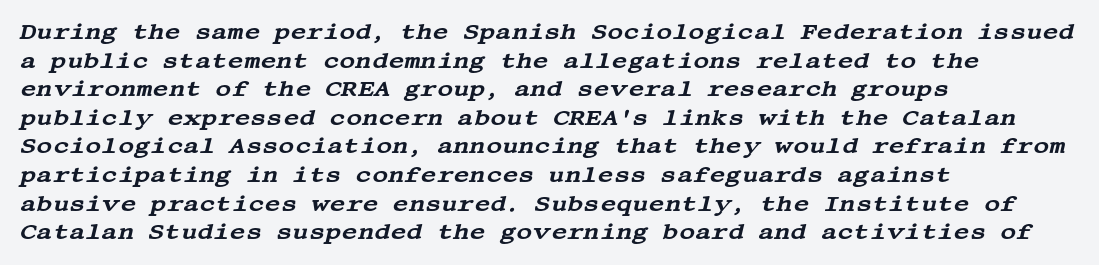
Normally led — the rows are evenly, conventionally spaced. The string is rendered with underlining switched off. Characters are canted at an angle relative to the baseline's perpendicular. All the whitespace from short lines collects on the right.
